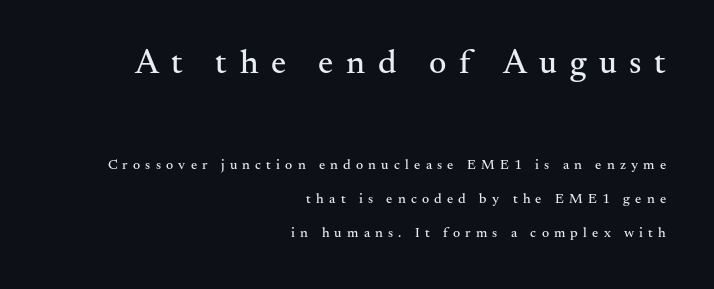
A student would notice the top passage is typeset larger than what follows. Is this a fixed-width face? No — the glyphs have proportional, varying widths. The letters stand straight up with perfectly vertical stems. A typesetter would call this leading open, well beyond the default. The passage shown is typeset with a serif family. The gaps between neighbouring characters are conspicuously large.
